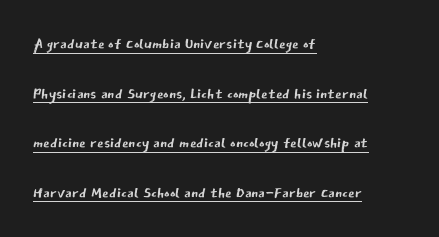
Q: Is the text bold? A: No.
Q: Is the text italic (slanted)? A: No, it is upright.
Q: Is the text underlined? A: Yes.
Q: How is the paragraph aligned? A: Left-aligned.
Q: Is the spacing between letters normal or unusually wide? A: Normal.
Q: Is the spacing between lines tight, normal or loose? A: Loose.
